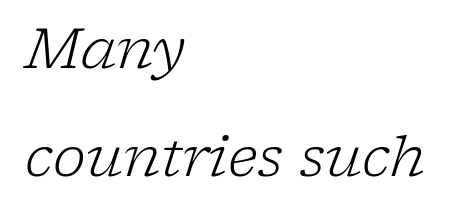
Posture: slanted. Bare-footed words on every line. Compared with typical body copy, the letter spacing here is the same. The leading is generous, giving the passage an open texture. The paragraph has a hard left edge and a soft right edge.
